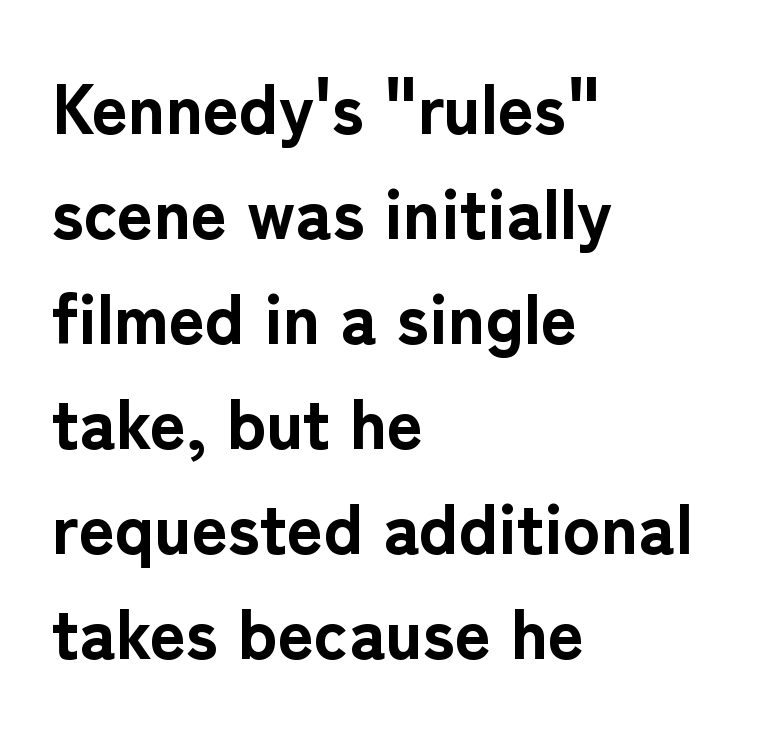
Q: Is the text bold? A: Yes.
Q: Is the text italic (slanted)? A: No, it is upright.
Q: Is the typeface a serif or a sans-serif typeface? A: Sans-serif.
Q: Is the text underlined? A: No.
Q: How is the paragraph aligned? A: Left-aligned.
Q: Is the spacing between letters normal or unusually wide? A: Normal.
Q: Is the spacing between lines tight, normal or loose? A: Normal.
Q: Width (condensed, normal, or wide)? A: Normal.
Q: Stroke contrast? A: Low.
Q: x-height? A: Medium.
Q: Monospaced? A: No.
